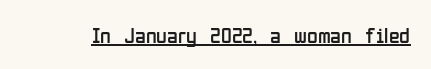
Q: Is the text bold? A: No.
Q: Is the text italic (slanted)? A: No, it is upright.
Q: Is the text underlined? A: Yes.
Q: Is the spacing between letters normal or unusually wide? A: Normal.
